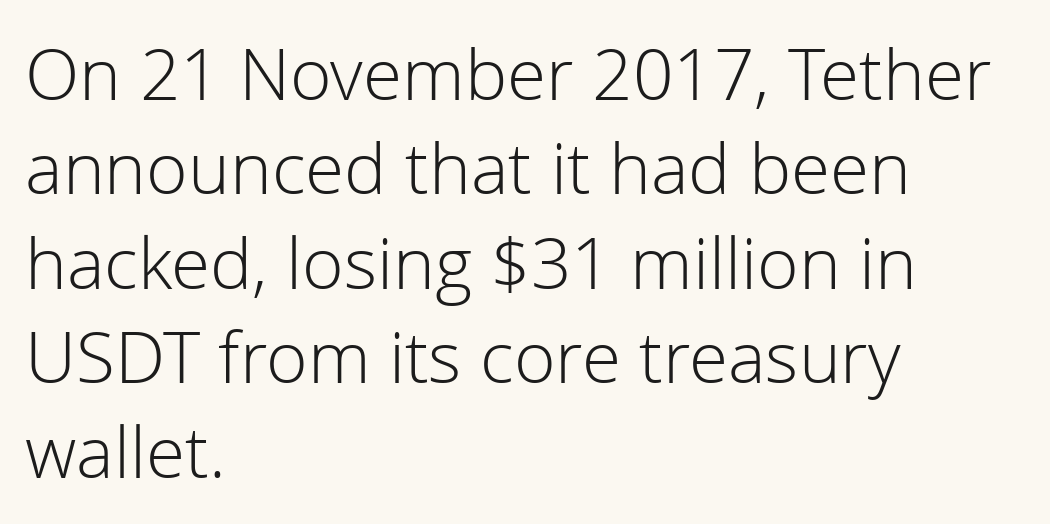
Typeset ragged right — the left edge is the straight one. Reading down the column, the eye jumps a familiar distance to each next line. Clear beneath every line of the passage. What stands out about the letter spacing? Nothing — it is the standard amount. The strokes are not fattened; the text isn't bold. You can tell from the bare stems that sans-serif type was used.
